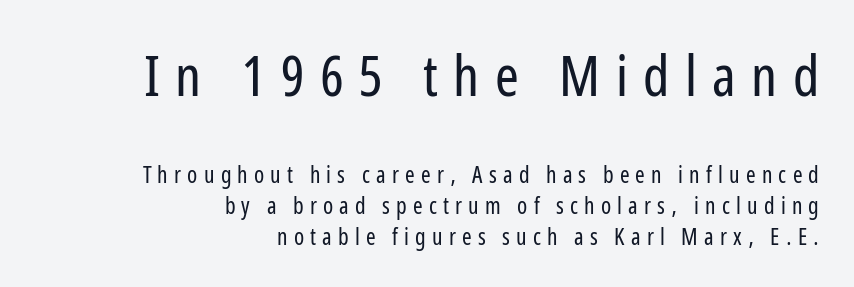
The image shows 57 px regular-weight, condensed sans-serif type, upright; set right-aligned, normal line spacing (1.35x), unusually wide letter spacing (+0.27 em), not underlined; the first (top) block is 2.48x larger; low stroke contrast and a medium x-height.
